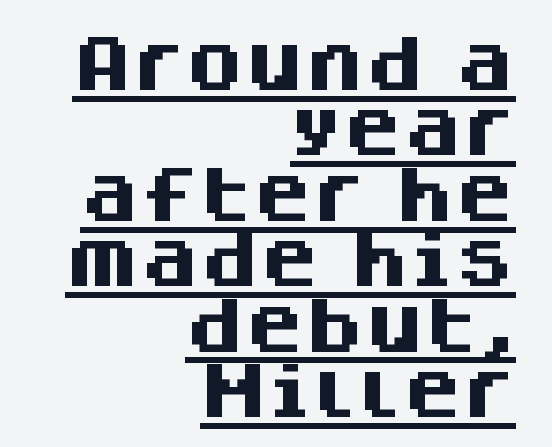
The letters carry no serifs — their stems end cleanly without finishing strokes. The face used here is proportionally spaced, like ordinary book or web type. How heavy is the stroke? Heavy — this is a bold. Students, observe the line beneath the letters — that is underlining. Does the lettering tilt? It doesn't — this is upright. Casual observation: everything's shoved over to the right.
